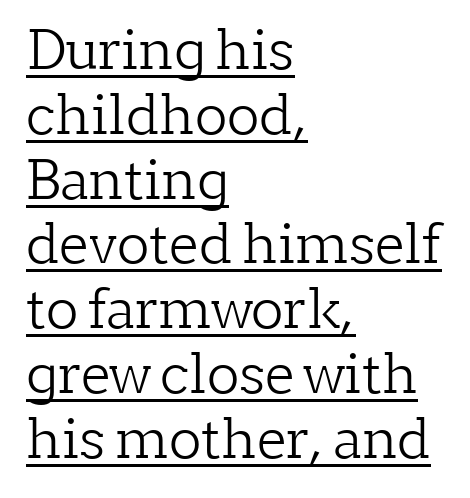
The image shows 54 px light serif type, upright; set left-aligned, line spacing 1.2x, normal letter spacing, underlined; low stroke contrast and a medium x-height.
